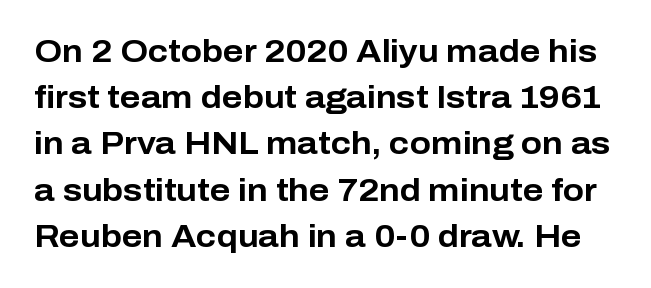
The image shows 31 px bold sans-serif type, upright; set normal line spacing (1.49x), normal letter spacing, not underlined; low stroke contrast and a medium x-height.
